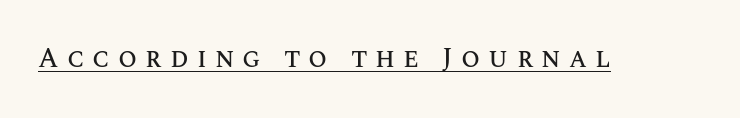
Is there any slant? The stems are plumb. This is underlined copy, the kind a proofreader might mark for attention. Here the glyphs are tracked loosely, breaking word shapes into spaced letters.
